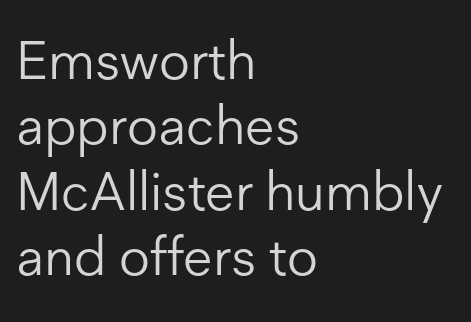
The image shows 54 px light sans-serif type, upright; set left-aligned, line spacing 1.21x, normal letter spacing, not underlined; low stroke contrast and a medium x-height.
